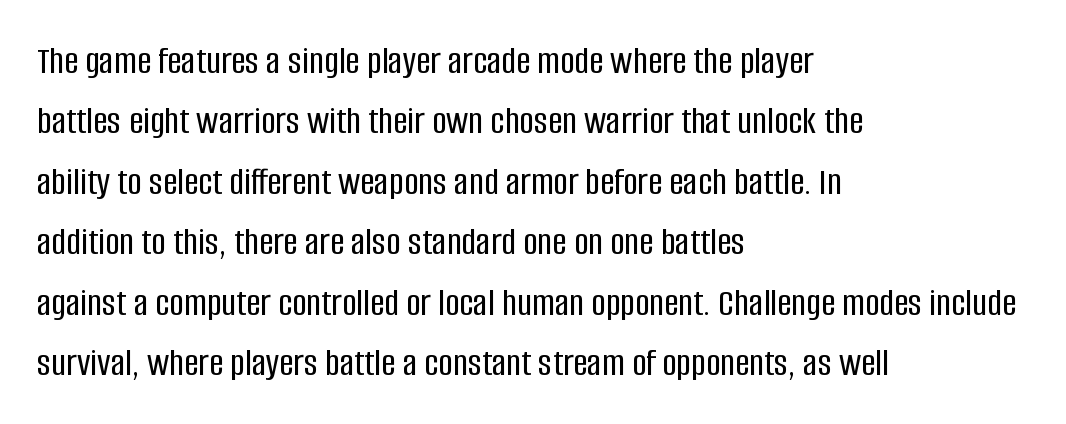
Q: Is the text italic (slanted)? A: No, it is upright.
Q: Is the typeface a serif or a sans-serif typeface? A: Sans-serif.
Q: Is the text underlined? A: No.
Q: How is the paragraph aligned? A: Left-aligned.
Q: Is the spacing between letters normal or unusually wide? A: Normal.
Q: Is the spacing between lines tight, normal or loose? A: Normal.
Q: Width (condensed, normal, or wide)? A: Condensed.
Q: Stroke contrast? A: Low.
Q: x-height? A: Large.
Q: Monospaced? A: No.
